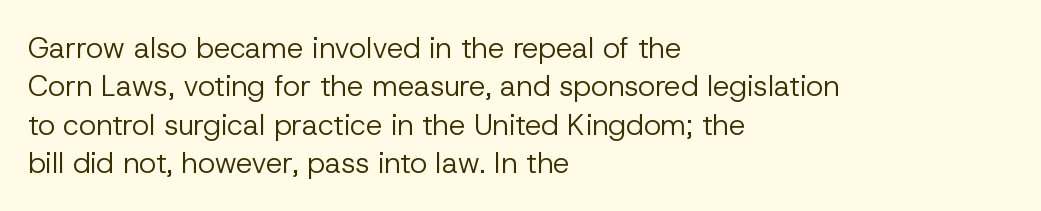
Each line starts at the same left margin while the right side varies. Letters rest on an invisible, unmarked baseline. Does extra space separate the letters? No, they use regular spacing. A typesetter would call this leading conventional body-copy spacing.
